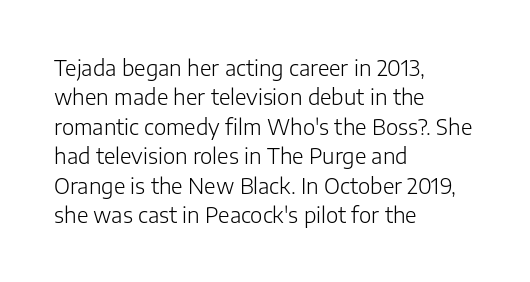
Q: Is the text bold? A: No.
Q: Is the text italic (slanted)? A: No, it is upright.
Q: Is the text underlined? A: No.
Q: How is the paragraph aligned? A: Left-aligned.
Q: Is the spacing between letters normal or unusually wide? A: Normal.
Q: Is the spacing between lines tight, normal or loose? A: Normal.
